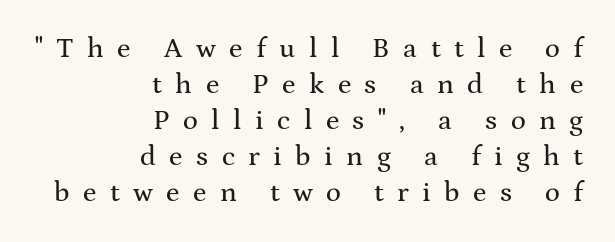
The image shows 28 px wide serif type, upright; set right-aligned, normal line spacing (1.29x), unusually wide letter spacing (+0.48 em), not underlined; medium stroke contrast and a medium x-height.
